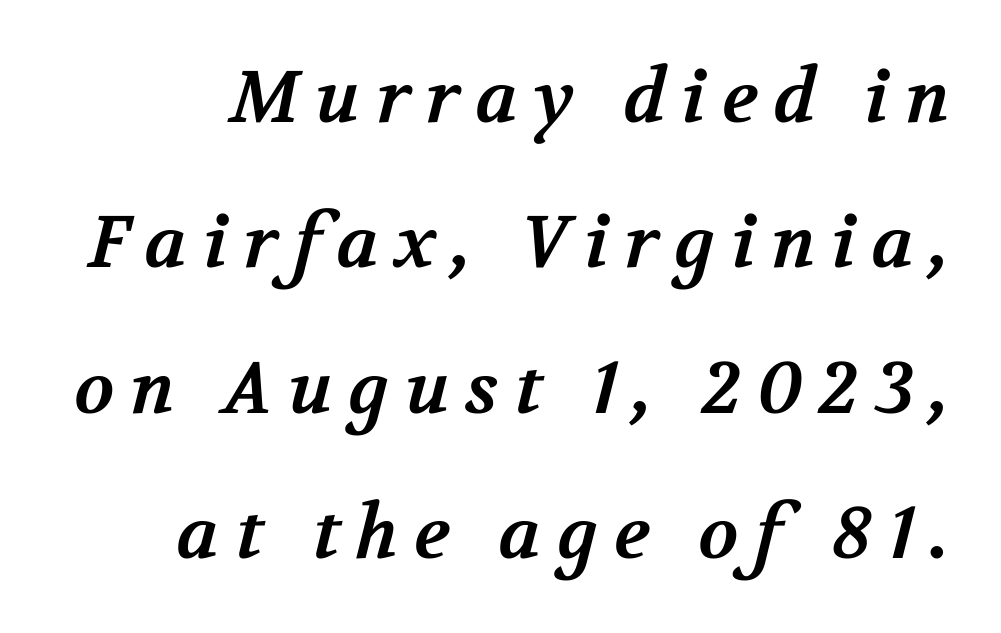
Caption: bold face, heavy strokes. Note the varied advance widths — an 'i' is clearly narrower than an 'm'. The letterforms stand isolated, each surrounded by extra space. The passage shown stacks its lines with a broad gap. The letters carry serifs — small finishing strokes at the ends of their stems.
